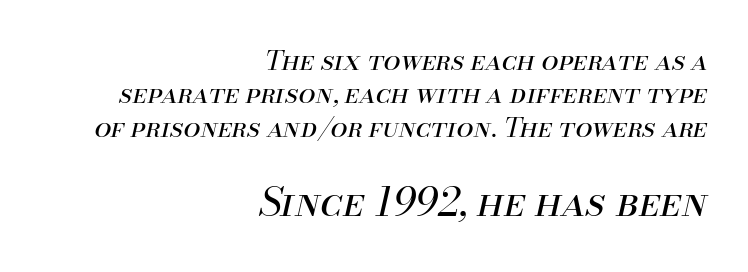
The image shows 40 px regular-weight type, italic (leaning right); set right-aligned, line spacing 1.24x, normal letter spacing, not underlined; the second (bottom) block is 1.48x larger; medium stroke contrast and a small x-height.
